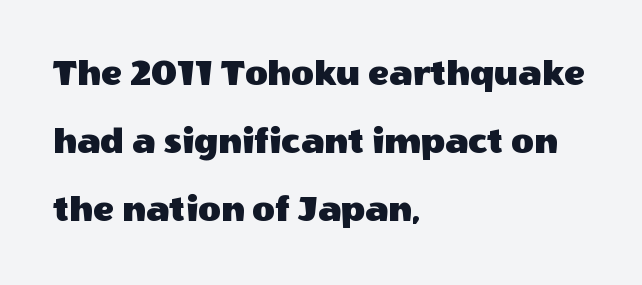
Serifs: no, the terminals of the letterforms are clean. This sample has the flowing, uneven cadence of proportional lettering. Lines of text with bare space underneath. Nothing unusual about the tracking: characters are spaced as the font intends.
